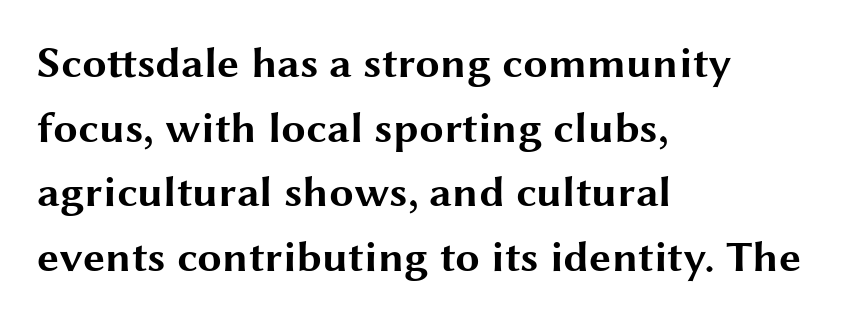
{"serif": "no", "italic": "no", "bold": "yes", "weight": "bold", "width": "wide", "stroke_contrast": "medium", "x_height": "medium", "monospaced": "no", "underline": "no", "align": "left", "line_spacing": "normal", "line_spacing_ratio": 1.47, "letter_spacing": "normal", "letter_spacing_em": 0.0, "glyph_px": 44}
